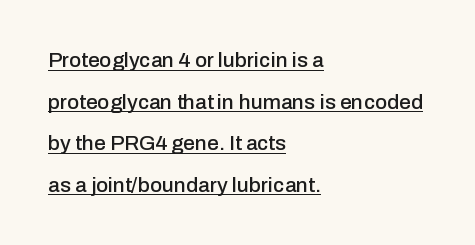
Q: Is the text italic (slanted)? A: No, it is upright.
Q: Is the text underlined? A: Yes.
Q: How is the paragraph aligned? A: Left-aligned.
Q: Is the spacing between letters normal or unusually wide? A: Normal.
Q: Is the spacing between lines tight, normal or loose? A: Loose.
